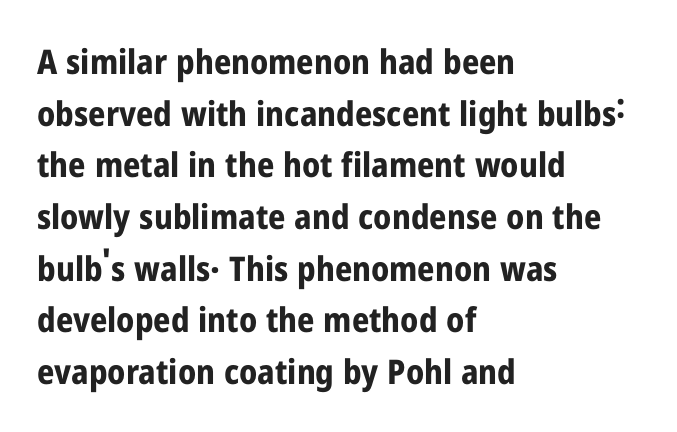
Notice how descenders clear the ascenders below comfortably — that's standard leading. The area under the type is left untouched. The glyphs have the mass of a bold cut. Compared with typical body copy, the letter spacing here is the same.
